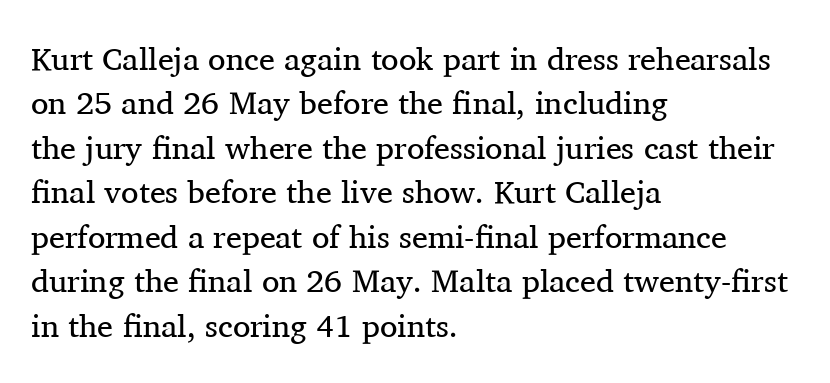
Reading down the block, your eye returns to a fixed left position each line. The typeface chosen for these lines features serifs. The gaps between neighbouring characters are ordinary and unremarkable. Each stroke keeps to a modest, everyday thickness or less.
